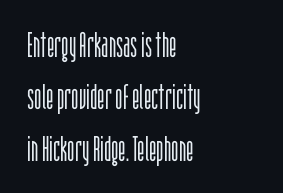
Honestly, there is no underline to notice here at all. Note the varied advance widths — an 'i' is clearly narrower than an 'm'. Reading down the column, the eye jumps a familiar distance to each next line. The rag falls on the right side of this text block. The face looks like a standard text weight, possibly lighter. Tracking value appears to be zero — textbook default spacing.
